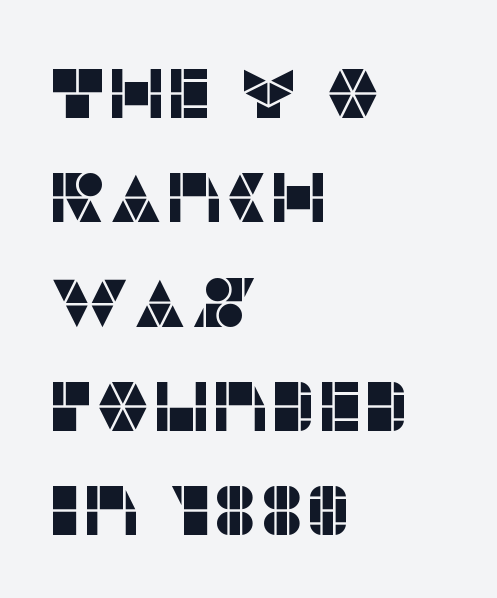
The image shows 70 px sans-serif type, upright; set left-aligned, normal line spacing (1.49x), normal letter spacing, not underlined; low stroke contrast and a large x-height.
